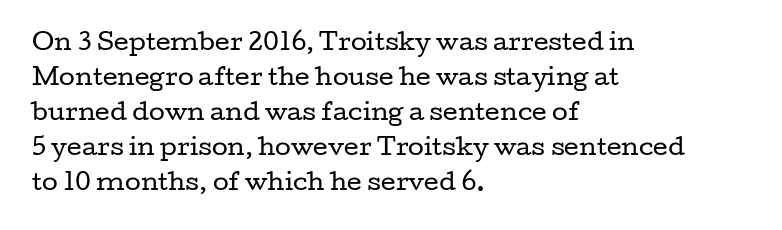
{"italic": "no", "bold": "no", "underline": "no", "align": "left", "line_spacing": "normal", "line_spacing_ratio": 1.52, "letter_spacing": "normal", "letter_spacing_em": 0.0, "glyph_px": 23}
